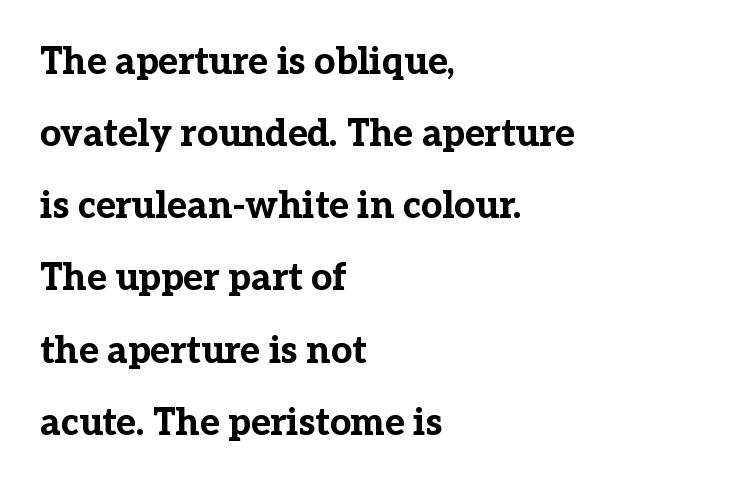
The image shows 37 px bold serif type, upright; set left-aligned, loose line spacing (1.95x), normal letter spacing, not underlined; low stroke contrast and a medium x-height.
